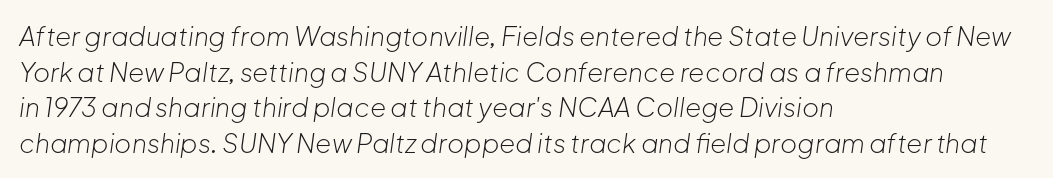
Q: Is the text bold? A: No.
Q: Is the text italic (slanted)? A: Yes, it leans right by about 8 degrees.
Q: Is the text underlined? A: No.
Q: How is the paragraph aligned? A: Left-aligned.
Q: Is the spacing between letters normal or unusually wide? A: Normal.
Q: Is the spacing between lines tight, normal or loose? A: Normal.
